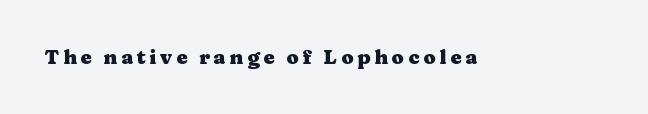
{"italic": "no", "bold": "yes", "underline": "no", "glyph_px": 20}
